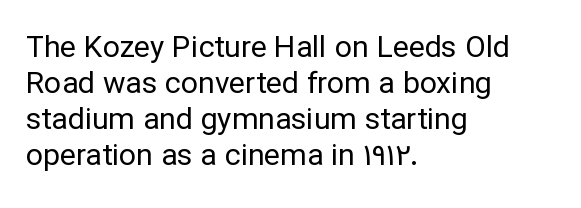
A roman cut, with each character standing at attention. Quick note: underline off. Nothing sits at the stroke ends, so this counts as sans-serif. Note the varied advance widths — an 'i' is clearly narrower than an 'm'. Heft: none added — not bold. If you drew a ruler down the left edge, every line would touch it.
